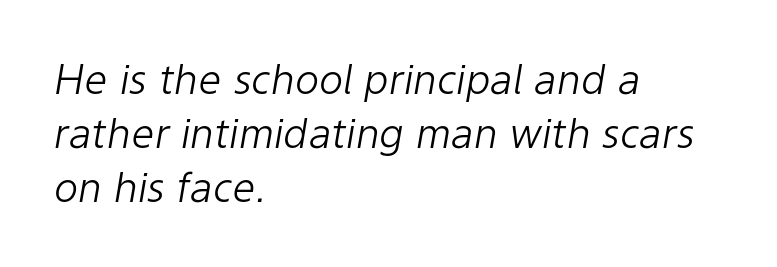
Is the block centered? No — it sits flush against the left margin. Rendered with sloped, italic letterforms. A clean baseline with only descenders dipping below it. Tracking here is standard; glyphs follow each other at the usual distance. The letters advance in unequal steps, a hallmark of proportional type.
